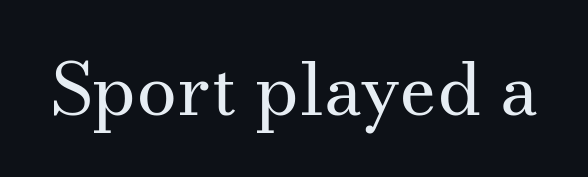
The image shows 73 px regular-weight serif type, upright; set normal letter spacing, not underlined; medium stroke contrast and a small x-height.
